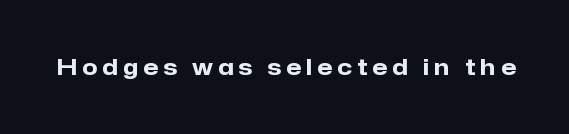
Q: Is the text bold? A: Yes.
Q: Is the text italic (slanted)? A: No, it is upright.
Q: Is the text underlined? A: No.
Q: Is the spacing between letters normal or unusually wide? A: Unusually wide.
